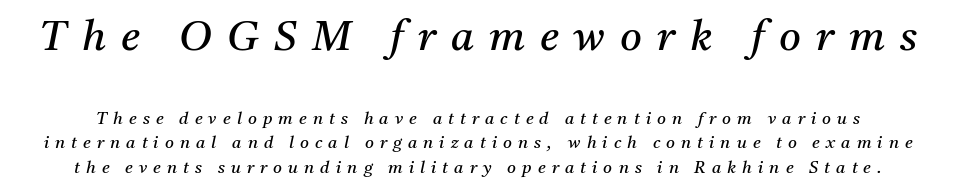
{"serif": "yes", "italic": "yes", "lean": "right", "slant_degrees": 11, "bold": "no", "weight": "regular", "width": "normal", "stroke_contrast": "medium", "x_height": "medium", "monospaced": "no", "underline": "no", "line_spacing": "normal", "line_spacing_ratio": 1.42, "letter_spacing": "wide", "letter_spacing_em": 0.36, "larger_block": "first", "size_ratio": 2.47, "glyph_px": 42}
